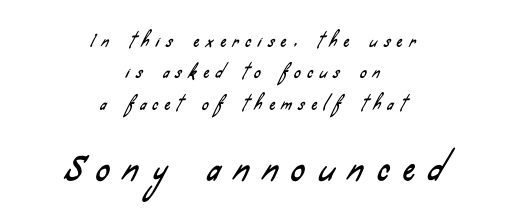
The passage shown is typed in a proportional face where columns would drift. Typesetter's note — lower block bumped up in size, upper block left smaller. The text block is weighted toward neither margin, spreading evenly from the middle. The glyphs in this specimen are sans serif.
